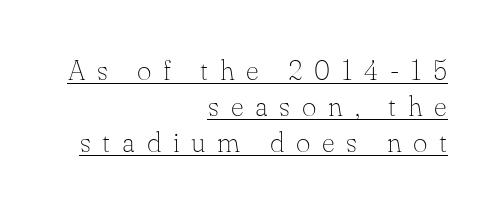
{"serif": "yes", "italic": "no", "bold": "no", "weight": "thin", "width": "normal", "stroke_contrast": "low", "x_height": "small", "monospaced": "no", "underline": "yes", "align": "right", "line_spacing": "normal", "line_spacing_ratio": 1.28, "letter_spacing": "wide", "letter_spacing_em": 0.42, "glyph_px": 28}
